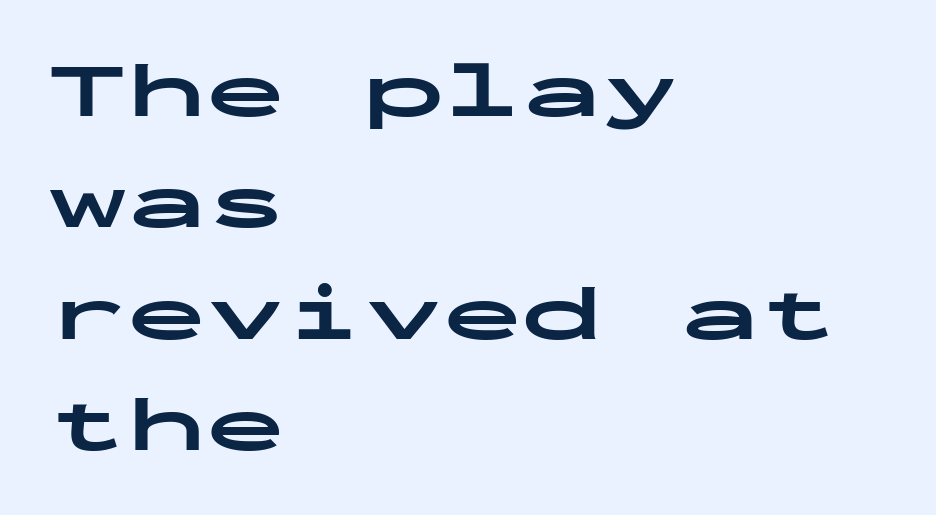
Q: Is the text bold? A: Yes.
Q: Is the text italic (slanted)? A: No, it is upright.
Q: Is the typeface a serif or a sans-serif typeface? A: Sans-serif.
Q: Is the text underlined? A: No.
Q: How is the paragraph aligned? A: Left-aligned.
Q: Is the spacing between letters normal or unusually wide? A: Normal.
Q: Is the spacing between lines tight, normal or loose? A: Normal.
Q: Width (condensed, normal, or wide)? A: Wide.
Q: Stroke contrast? A: Low.
Q: x-height? A: Medium.
Q: Monospaced? A: Yes.
